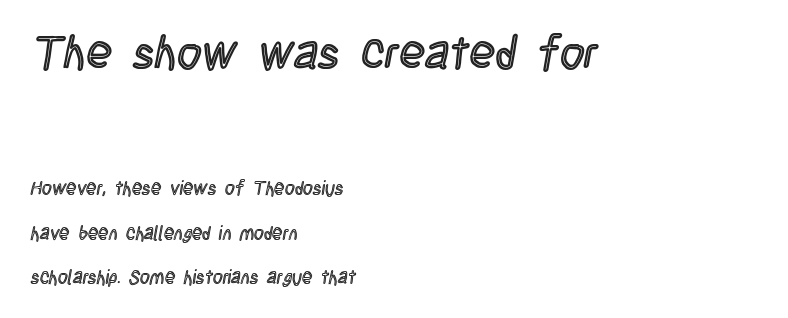
{"width": "condensed", "x_height": "large", "monospaced": "no", "underline": "no", "align": "left", "line_spacing": "loose", "line_spacing_ratio": 2.35, "letter_spacing": "normal", "letter_spacing_em": 0.0, "larger_block": "first", "size_ratio": 2.47, "glyph_px": 47}
